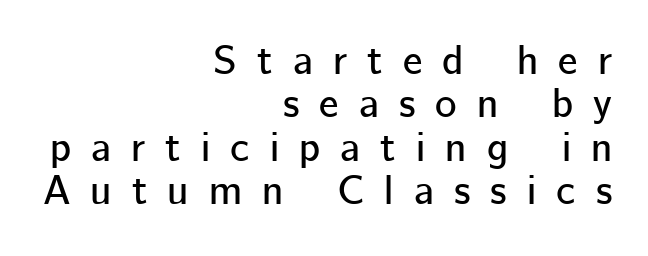
{"serif": "no", "italic": "no", "width": "normal", "stroke_contrast": "low", "x_height": "medium", "monospaced": "no", "underline": "no", "align": "right", "line_spacing": "tight", "line_spacing_ratio": 1.06, "letter_spacing": "wide", "letter_spacing_em": 0.49, "glyph_px": 41}
